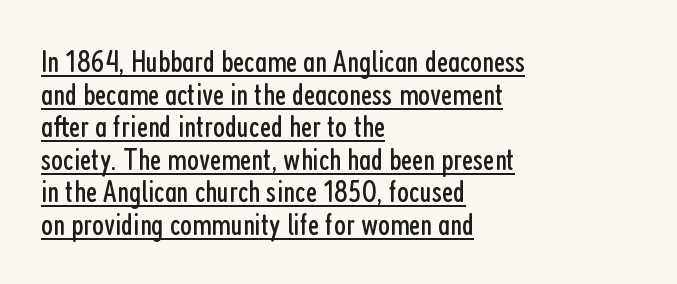
The image shows 31 px regular-weight, condensed sans-serif type, upright; set left-aligned, tight line spacing (1.05x), normal letter spacing, underlined; low stroke contrast and a medium x-height.
